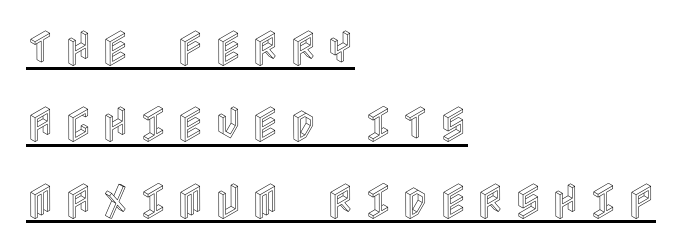
Posture: upright roman. Horizontal bands of white between lines are thick stripes. The compositor pushed each line to the left boundary. Glyph-to-glyph distance is far greater than everyday printed text.
